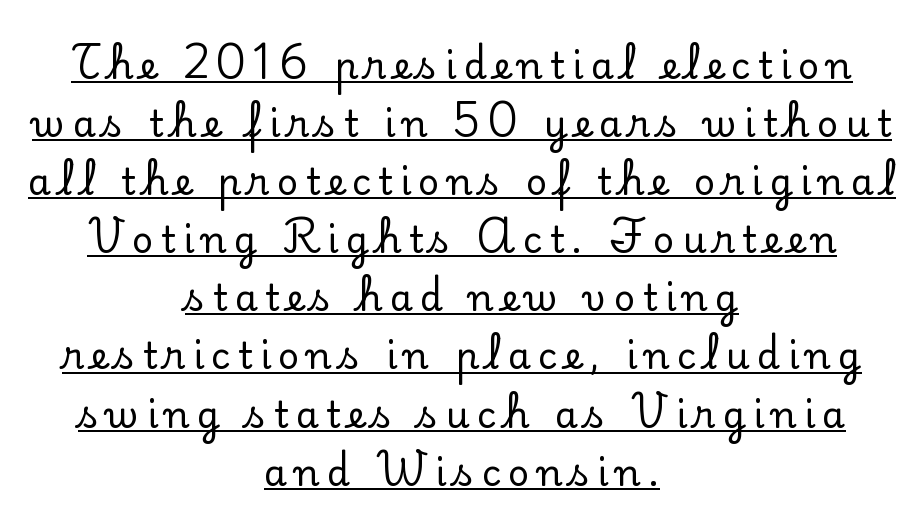
Compared with undecorated copy, this sample adds a rule below the words. What kind of face is this? One with serifs. Spacing verdict: proportional, widths tailored to each character. Observe the wide spacing: letters keep a clear distance from each other.
